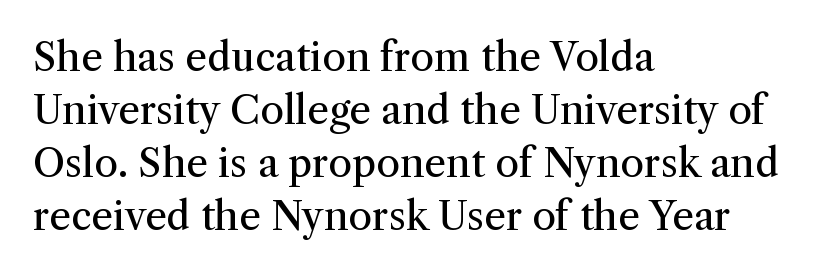
Q: Is the text bold? A: No.
Q: Is the text italic (slanted)? A: No, it is upright.
Q: Is the typeface a serif or a sans-serif typeface? A: Serif.
Q: Is the text underlined? A: No.
Q: How is the paragraph aligned? A: Left-aligned.
Q: Is the spacing between letters normal or unusually wide? A: Normal.
Q: Is the spacing between lines tight, normal or loose? A: Normal.
Q: Width (condensed, normal, or wide)? A: Normal.
Q: Stroke contrast? A: Medium.
Q: x-height? A: Medium.
Q: Monospaced? A: No.
